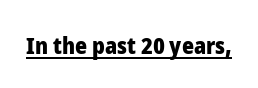
Q: Is the text bold? A: Yes.
Q: Is the text italic (slanted)? A: No, it is upright.
Q: Is the text underlined? A: Yes.
Q: Is the spacing between letters normal or unusually wide? A: Normal.
